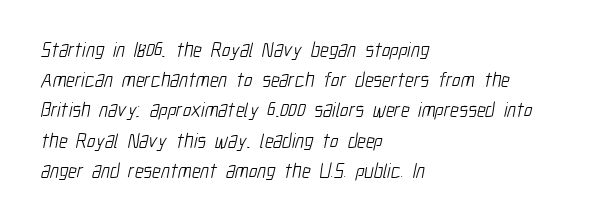
The image shows 20 px text type; set left-aligned, normal line spacing (1.51x), normal letter spacing, not underlined.
